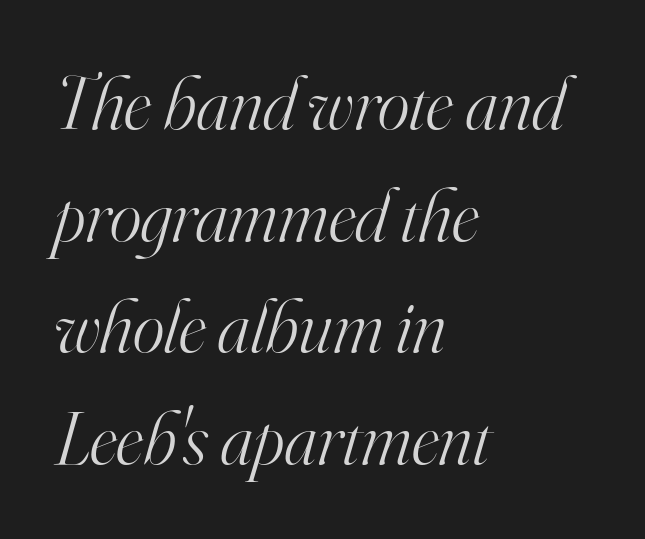
{"serif": "yes", "italic": "yes", "lean": "right", "slant_degrees": 16, "bold": "no", "weight": "light", "width": "normal", "stroke_contrast": "high", "x_height": "small", "monospaced": "no", "underline": "no", "align": "left", "line_spacing": "normal", "line_spacing_ratio": 1.47, "letter_spacing": "normal", "letter_spacing_em": 0.0, "glyph_px": 76}
